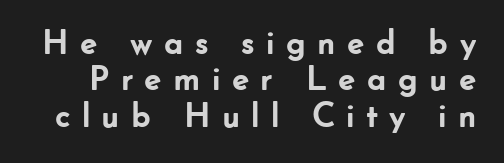
The face used here is rendered with a markedly widened letterfit. Nope, no serifs anywhere on these letters. The space beneath each line is pristine and unruled. The letters stand upright; this is a roman face.
